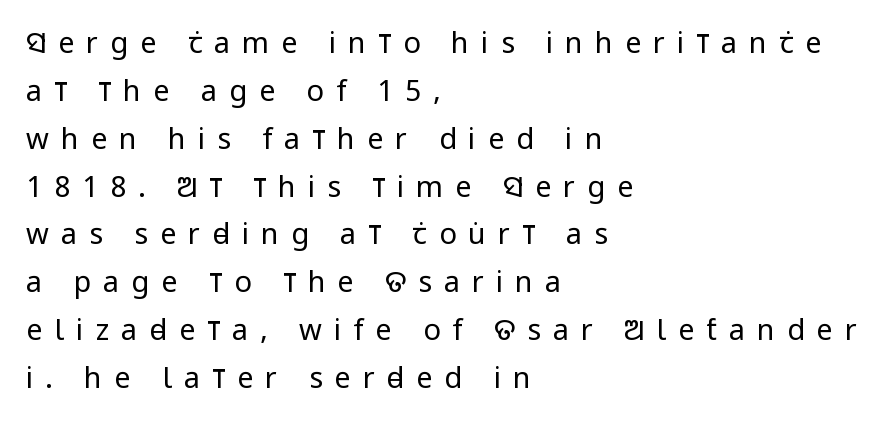
Q: Is the text bold? A: No.
Q: Is the text italic (slanted)? A: No, it is upright.
Q: Is the typeface a serif or a sans-serif typeface? A: Sans-serif.
Q: Is the text underlined? A: No.
Q: How is the paragraph aligned? A: Left-aligned.
Q: Is the spacing between letters normal or unusually wide? A: Unusually wide.
Q: Is the spacing between lines tight, normal or loose? A: Normal.
Q: Width (condensed, normal, or wide)? A: Condensed.
Q: Stroke contrast? A: Low.
Q: x-height? A: Large.
Q: Monospaced? A: No.
